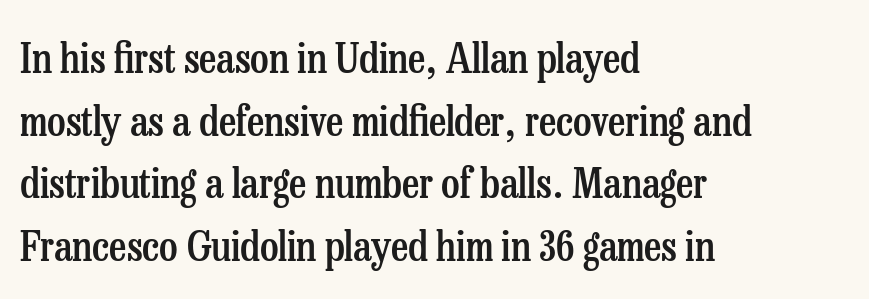
The horizontal fit of the characters is conventional and even. You could not count columns in this text — the font is proportionally spaced. Descenders are the only things crossing below the line. In terms of posture, this sample is upright. Weight check: semibold — heavier than regular, not quite bold. Letterform terminals end in serifs throughout the passage.
